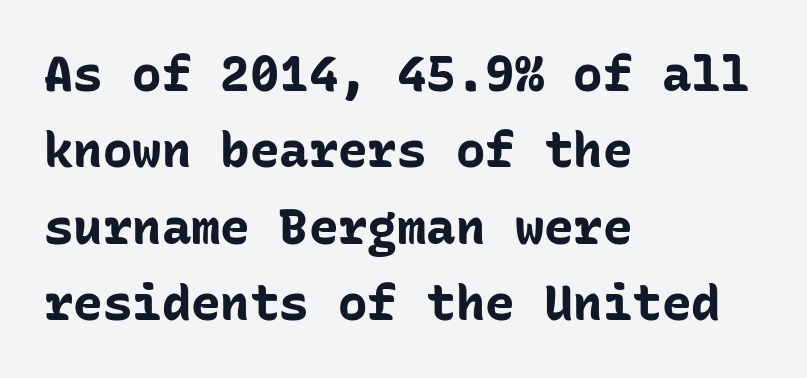
You could count columns in this text — the font is strictly monospaced. Designer's note — italics off, roman on. Students, note that the glyphs here touch the page at normal intervals. The ragged edge is on the right, which tells us the setting is flush left. Bold? Absolutely — the strokes are thick and heavy.
